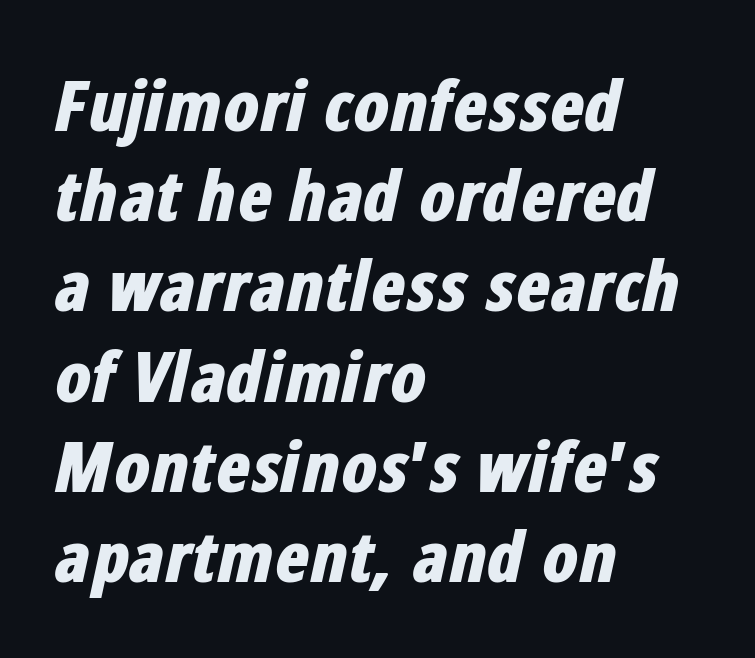
In terms of weight, the rendering is a true, heavy bold. What's the leading like? Ordinary, nothing unusual. Notice how the passage keeps a crisp vertical edge on the left only. The zone under the glyphs is completely vacant. Yep, that's italic — everything's leaning. These lines are rendered in a variable-pitch font.
